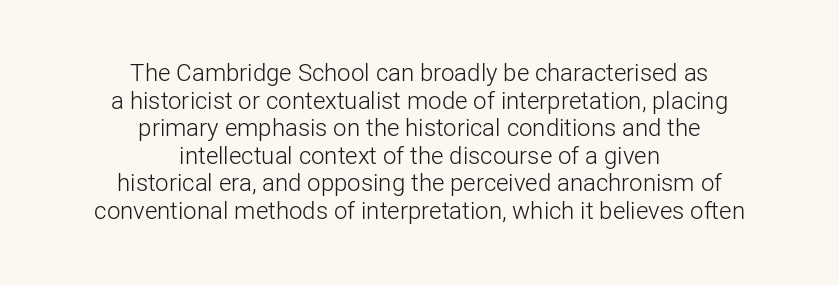
{"italic": "no", "bold": "no", "underline": "no", "align": "center", "line_spacing": "tight", "line_spacing_ratio": 1.15, "letter_spacing": "normal", "letter_spacing_em": 0.0, "glyph_px": 24}
